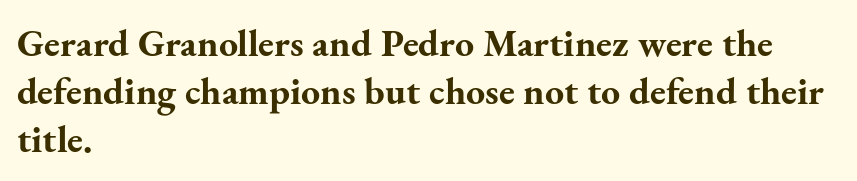
Q: Is the text bold? A: Yes.
Q: Is the text italic (slanted)? A: No, it is upright.
Q: Is the typeface a serif or a sans-serif typeface? A: Serif.
Q: Is the text underlined? A: No.
Q: How is the paragraph aligned? A: Left-aligned.
Q: Is the spacing between letters normal or unusually wide? A: Normal.
Q: Is the spacing between lines tight, normal or loose? A: Normal.
Q: Width (condensed, normal, or wide)? A: Normal.
Q: Stroke contrast? A: Medium.
Q: x-height? A: Small.
Q: Monospaced? A: No.
